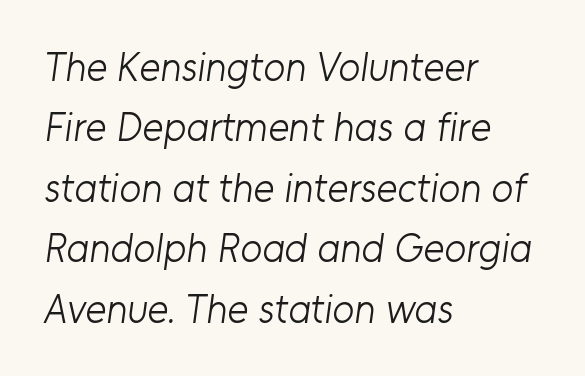
Descender tails drop into unmarked territory. The rendering keeps characters at their native spacing. The rendering uses natural spacing where letterforms have individual widths. No chunkiness to these letters — they're not bold. To sum up the face: it is a sans, with no serifs.
